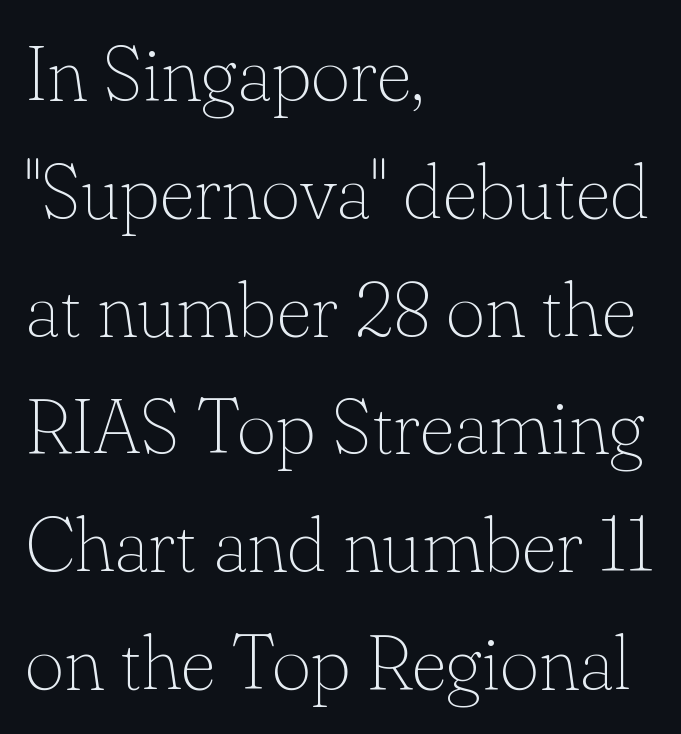
{"serif": "yes", "italic": "no", "bold": "no", "weight": "thin", "width": "normal", "stroke_contrast": "low", "x_height": "small", "monospaced": "no", "underline": "no", "align": "left", "line_spacing": "normal", "line_spacing_ratio": 1.55, "letter_spacing": "normal", "letter_spacing_em": 0.0, "glyph_px": 76}
